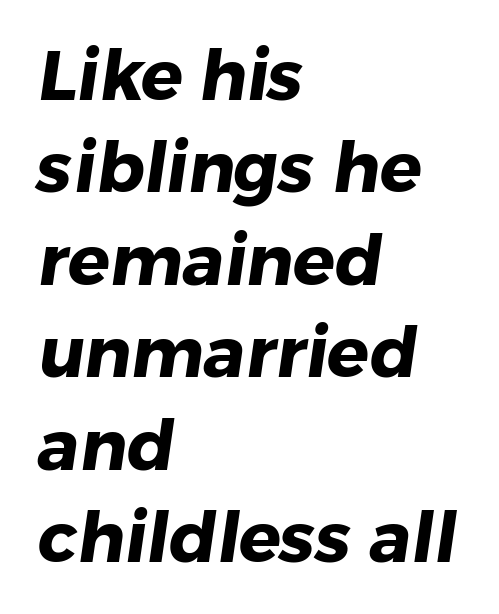
The image shows 70 px heavy sans-serif type; set left-aligned, normal line spacing (1.32x), normal letter spacing, not underlined; low stroke contrast and a medium x-height.
